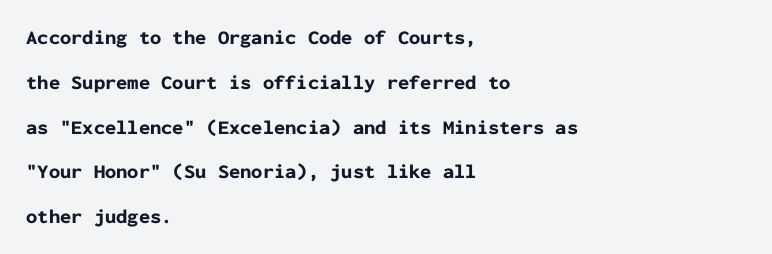
Q: Is the text bold? A: Yes.
Q: Is the text italic (slanted)? A: No, it is upright.
Q: Is the text underlined? A: No.
Q: How is the paragraph aligned? A: Left-aligned.
Q: Is the spacing between letters normal or unusually wide? A: Normal.
Q: Is the spacing between lines tight, normal or loose? A: Loose.
